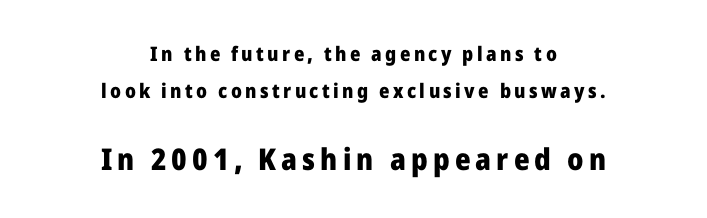
The image shows 30 px heavy sans-serif type, upright; set centered, line spacing 1.85x, not underlined; the second (bottom) block is 1.5x larger; low stroke contrast and a medium x-height.
